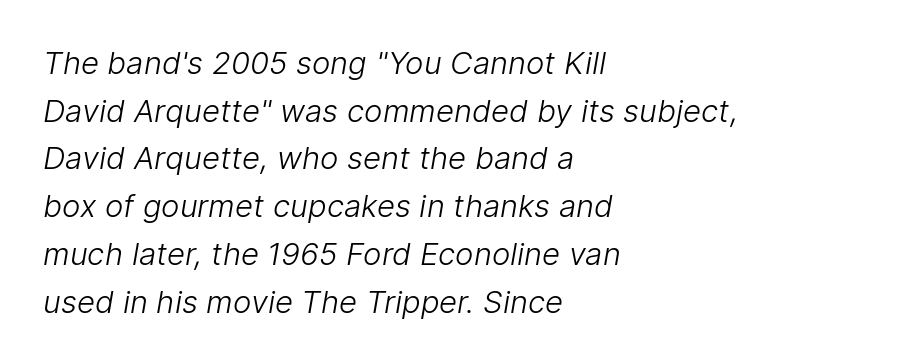
Short note: letters normally spaced. The letters carry no serifs — their stems end cleanly without finishing strokes. The rendering anchors every line to the left-hand side. The letters look calm and open, with moderate or lighter stems. A normal amount of white space separates one row of letters from the next.
